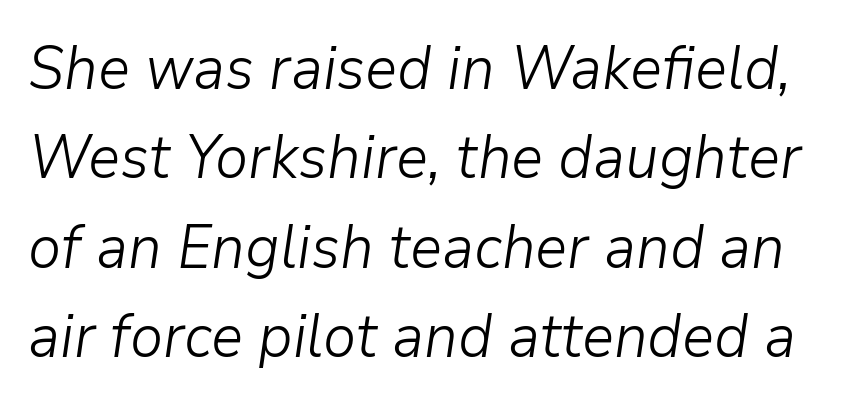
Q: Is the text bold? A: No.
Q: Is the text italic (slanted)? A: Yes, it leans right by about 9 degrees.
Q: Is the text underlined? A: No.
Q: Is the spacing between letters normal or unusually wide? A: Normal.
Q: Is the spacing between lines tight, normal or loose? A: Normal.
Q: Width (condensed, normal, or wide)? A: Normal.
Q: Stroke contrast? A: Low.
Q: x-height? A: Medium.
Q: Monospaced? A: No.
